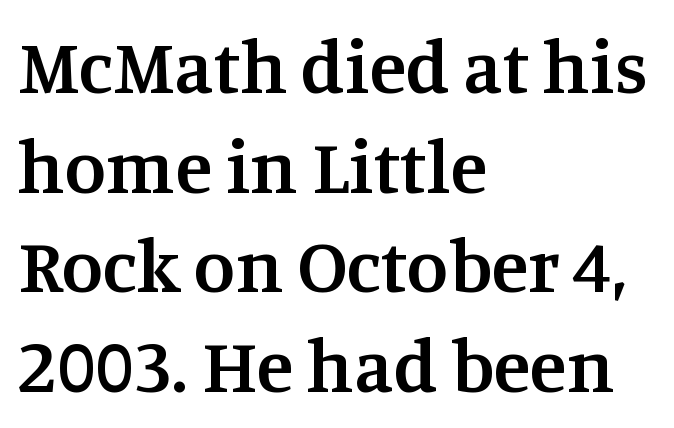
All the whitespace from short lines collects on the right. A semibold gives these letters moderate extra thickness, short of bold. Normally led — the rows are evenly, conventionally spaced. Serif or sans? Serif — the stroke terminals have little feet.
